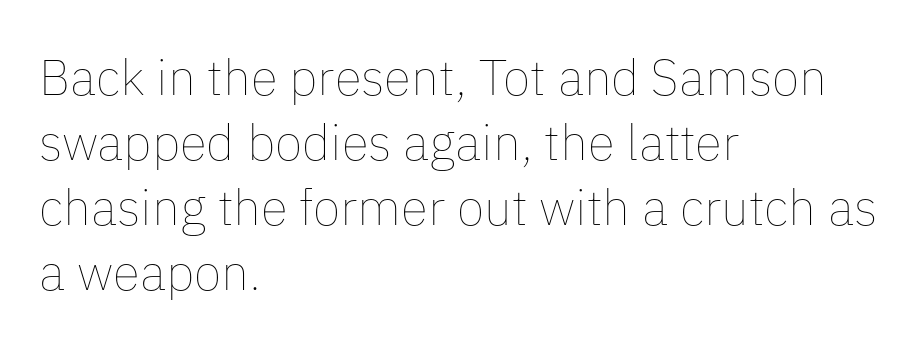
{"italic": "no", "bold": "no", "weight": "thin", "width": "normal", "stroke_contrast": "low", "x_height": "medium", "monospaced": "no", "underline": "no", "align": "left", "line_spacing": "normal", "line_spacing_ratio": 1.3, "letter_spacing": "normal", "letter_spacing_em": 0.0, "glyph_px": 50}
